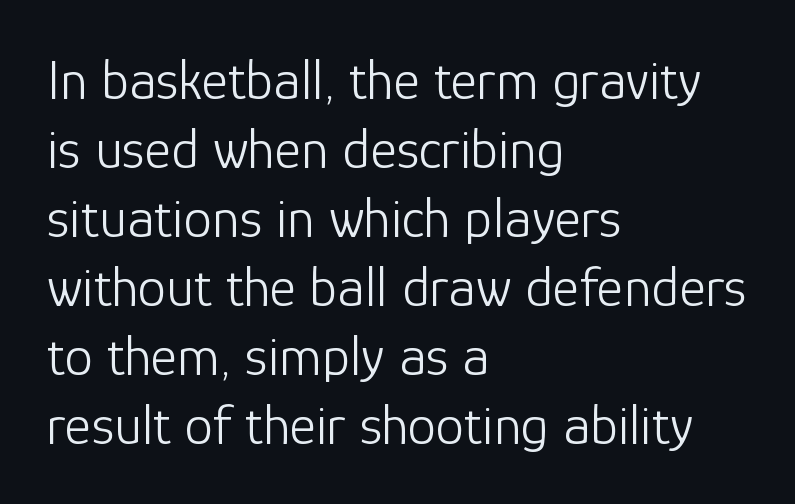
The image shows 57 px light sans-serif type, upright; set left-aligned, line spacing 1.21x, normal letter spacing, not underlined; low stroke contrast and a medium x-height.
